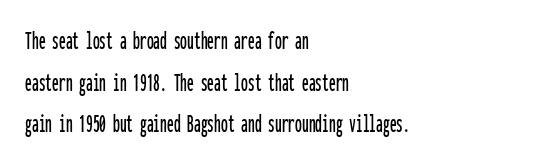
Q: Is the text italic (slanted)? A: No, it is upright.
Q: Is the text underlined? A: No.
Q: How is the paragraph aligned? A: Left-aligned.
Q: Is the spacing between letters normal or unusually wide? A: Normal.
Q: Is the spacing between lines tight, normal or loose? A: Normal.
